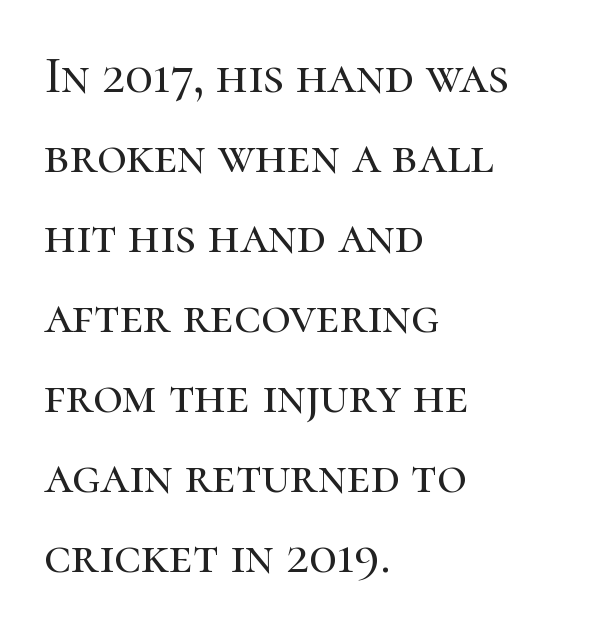
The image shows 51 px serif type, upright; set left-aligned, normal line spacing (1.57x), normal letter spacing, not underlined; high stroke contrast and a medium x-height.
